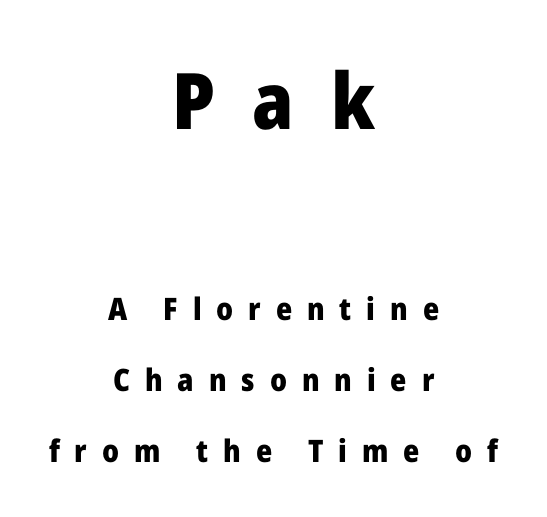
The image shows 78 px heavy sans-serif type, upright; set centered, loose line spacing (2.29x), unusually wide letter spacing (+0.48 em), not underlined; the first (top) block is 2.52x larger; low stroke contrast and a medium x-height.
